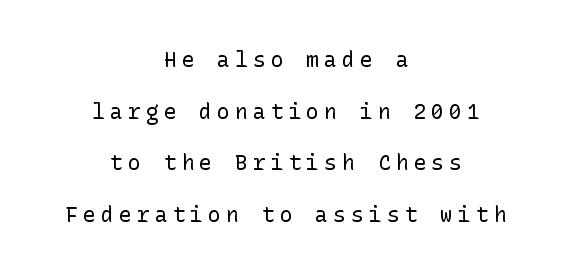
The image shows 21 px text type, upright; set centered, loose line spacing (2.46x), unusually wide letter spacing (+0.25 em), not underlined.
